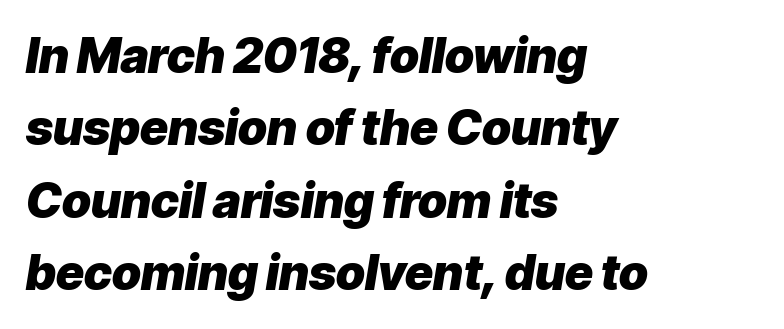
Glance below the letters and you will spot only blank space. In CSS terms this would be text-align: left. Looks like regular typesetting: each glyph gets only the width it needs. Would a proofreader flag this as italicized? Yes. Evenly set lines give the paragraph a standard silhouette. The typesetting leans heavy: a genuine bold.
